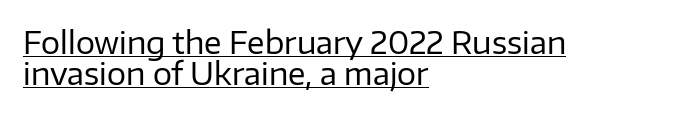
Q: Is the text bold? A: No.
Q: Is the text italic (slanted)? A: No, it is upright.
Q: Is the typeface a serif or a sans-serif typeface? A: Sans-serif.
Q: Is the text underlined? A: Yes.
Q: How is the paragraph aligned? A: Left-aligned.
Q: Is the spacing between letters normal or unusually wide? A: Normal.
Q: Is the spacing between lines tight, normal or loose? A: Tight.
Q: Width (condensed, normal, or wide)? A: Normal.
Q: Stroke contrast? A: Low.
Q: x-height? A: Medium.
Q: Monospaced? A: No.
